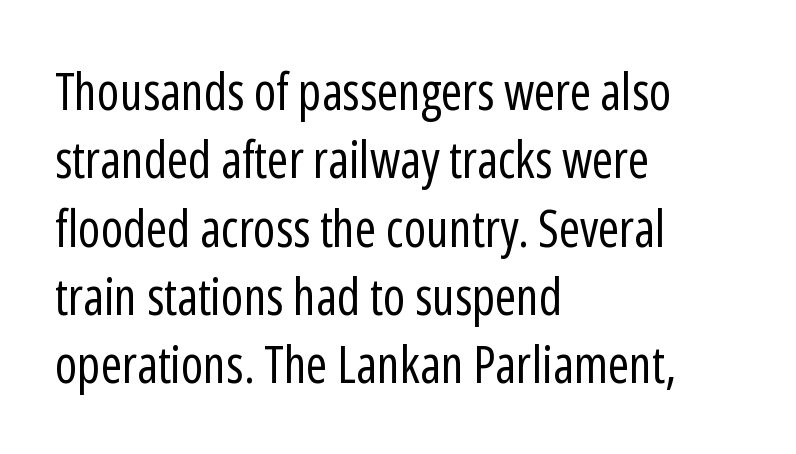
The image shows 51 px regular-weight, condensed sans-serif type, upright; set left-aligned, normal line spacing (1.34x), normal letter spacing, not underlined; low stroke contrast and a medium x-height.
